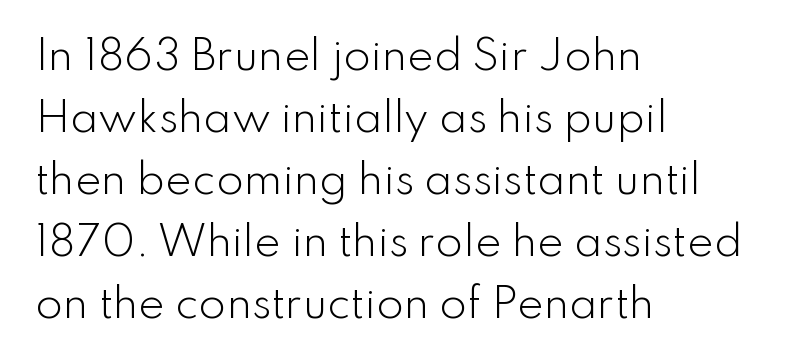
{"serif": "no", "italic": "no", "bold": "no", "weight": "light", "width": "normal", "stroke_contrast": "low", "x_height": "small", "monospaced": "no", "underline": "no", "align": "left", "line_spacing": "normal", "line_spacing_ratio": 1.55, "letter_spacing": "normal", "letter_spacing_em": 0.0, "glyph_px": 40}
